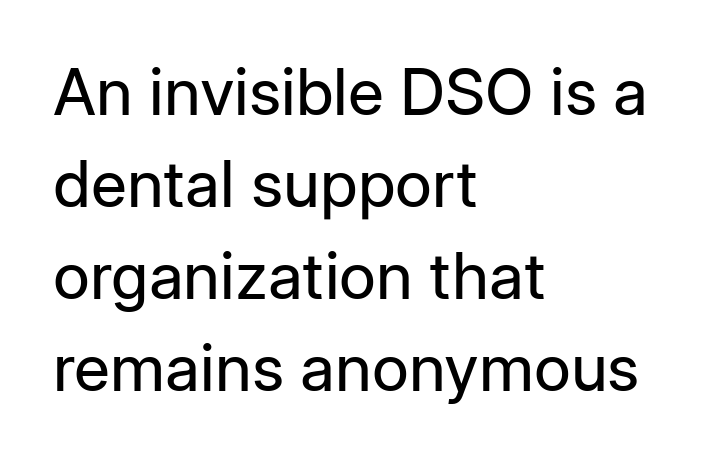
{"serif": "no", "italic": "no", "bold": "no", "weight": "regular", "width": "normal", "stroke_contrast": "low", "x_height": "medium", "monospaced": "no", "underline": "no", "align": "left", "line_spacing": "normal", "line_spacing_ratio": 1.44, "letter_spacing": "normal", "letter_spacing_em": 0.0, "glyph_px": 64}
